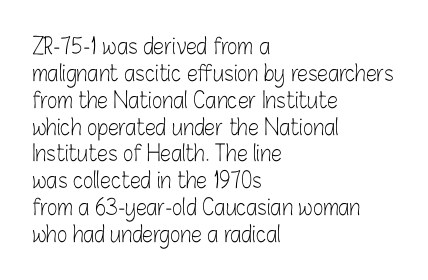
Honestly, the letter spacing is just normal — you wouldn't notice it. A student would call this left alignment; a typographer would say flush left, rag right. The font sits on the lighter half of the weight spectrum, regular included. Just letters on the line, the space beneath them empty.
